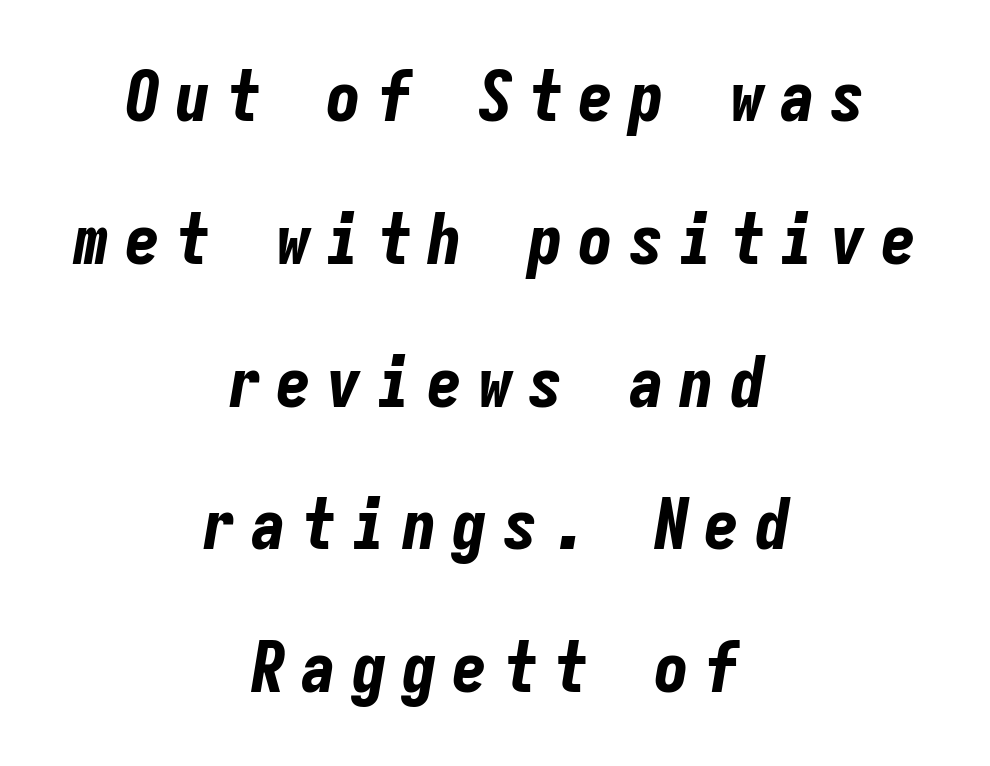
The image shows 70 px bold, condensed type, italic (leaning right), monospaced; set centered, loose line spacing (2.04x), unusually wide letter spacing (+0.22 em), not underlined; low stroke contrast and a medium x-height.
